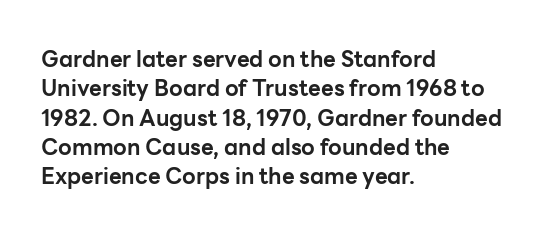
Every character sits straight up, as roman type does. Visually the block forms a straight wall on the left and a jagged coastline on the right. I'd describe the lettering as bold — thick and assertive. Unmarked baselines from the first word to the last.
